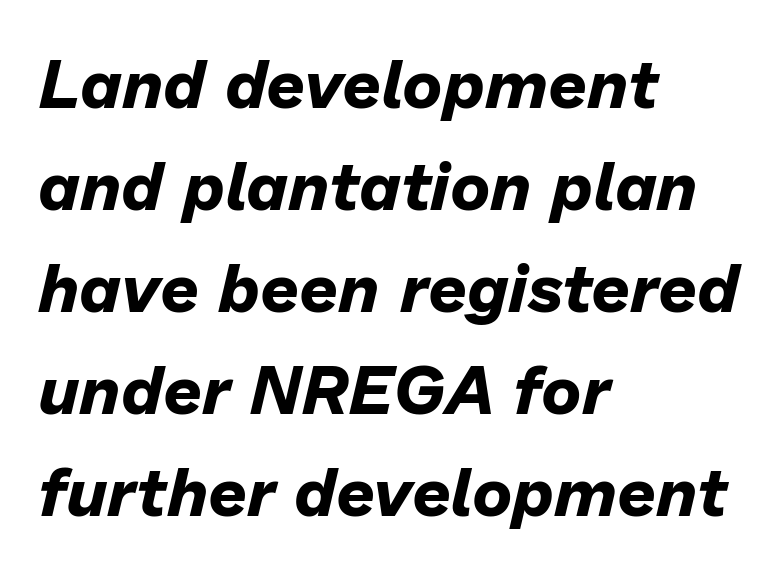
Strokes here are thick enough to call this a true bold. The rendering keeps characters at their native spacing. This sample has the flowing, uneven cadence of proportional lettering. The words here are not underlined. Emphasis-style slanted type is in use.
